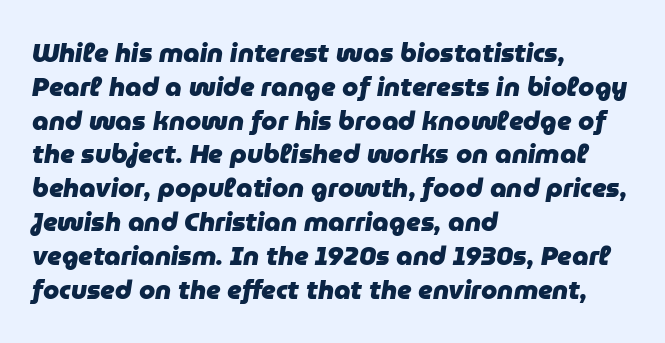
The letters are slanted; this is an italic face. Rule under the text: the space is simply empty. Pretty heavy lettering here — definitely bold. Vertical spacing — default. Letter spacing: default. All the whitespace from short lines collects on the right.
